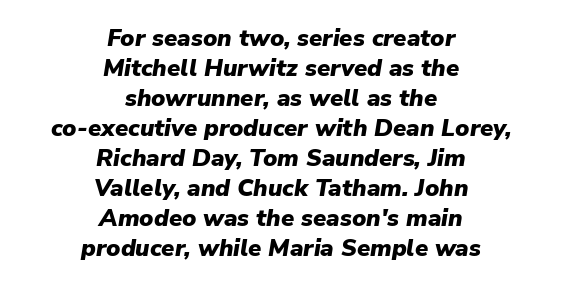
{"italic": "yes", "lean": "right", "slant_degrees": 9, "bold": "yes", "underline": "no", "align": "center", "line_spacing": "normal", "line_spacing_ratio": 1.25, "letter_spacing": "normal", "letter_spacing_em": 0.0, "glyph_px": 24}
